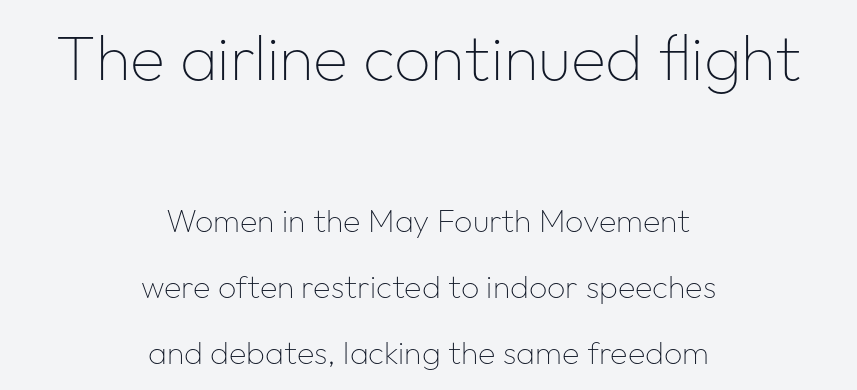
{"serif": "no", "italic": "no", "bold": "no", "weight": "thin", "width": "normal", "stroke_contrast": "low", "x_height": "medium", "monospaced": "no", "underline": "no", "align": "center", "line_spacing": "loose", "line_spacing_ratio": 2.07, "letter_spacing": "normal", "letter_spacing_em": 0.0, "larger_block": "first", "size_ratio": 2.0, "glyph_px": 64}
